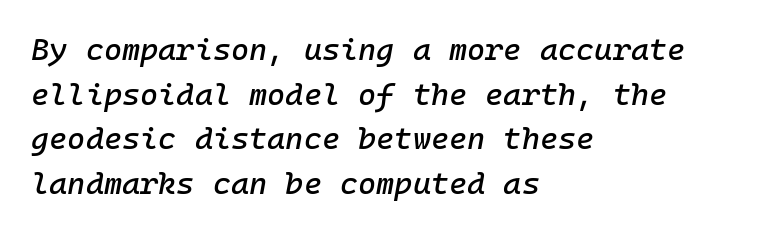
Q: Is the text italic (slanted)? A: Yes, it leans right by about 10 degrees.
Q: Is the text underlined? A: No.
Q: How is the paragraph aligned? A: Left-aligned.
Q: Is the spacing between letters normal or unusually wide? A: Normal.
Q: Is the spacing between lines tight, normal or loose? A: Normal.
Q: Width (condensed, normal, or wide)? A: Normal.
Q: Stroke contrast? A: Low.
Q: x-height? A: Medium.
Q: Monospaced? A: Yes.
